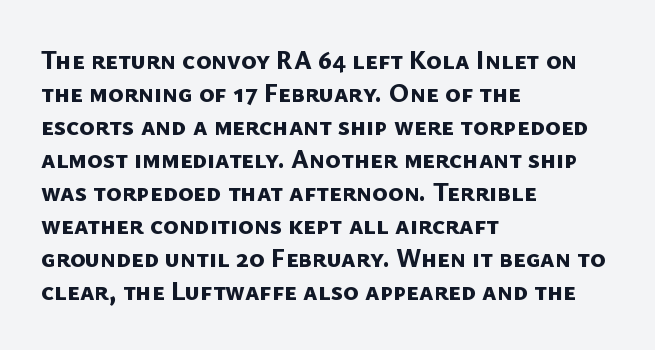
Does the leading feel generous? No, just average. Letters rest on an invisible, unmarked baseline. The glyphs have the mass of a bold cut. Typeset ragged right — the left edge is the straight one.
